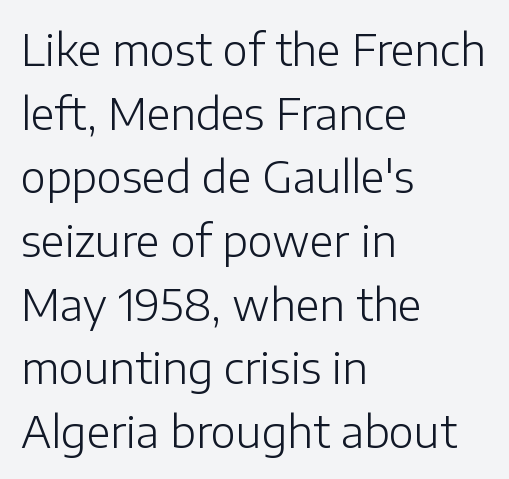
Q: Is the text bold? A: No.
Q: Is the text italic (slanted)? A: No, it is upright.
Q: Is the typeface a serif or a sans-serif typeface? A: Sans-serif.
Q: Is the text underlined? A: No.
Q: How is the paragraph aligned? A: Left-aligned.
Q: Is the spacing between letters normal or unusually wide? A: Normal.
Q: Is the spacing between lines tight, normal or loose? A: Normal.
Q: Width (condensed, normal, or wide)? A: Normal.
Q: Stroke contrast? A: Low.
Q: x-height? A: Medium.
Q: Monospaced? A: No.
